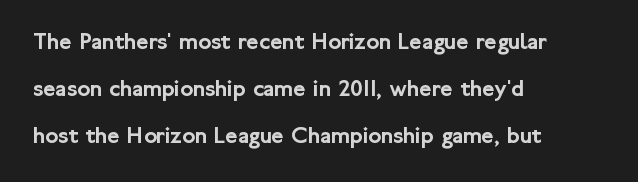
The image shows 24 px text type, upright; set left-aligned, loose line spacing (1.95x), normal letter spacing, not underlined.
